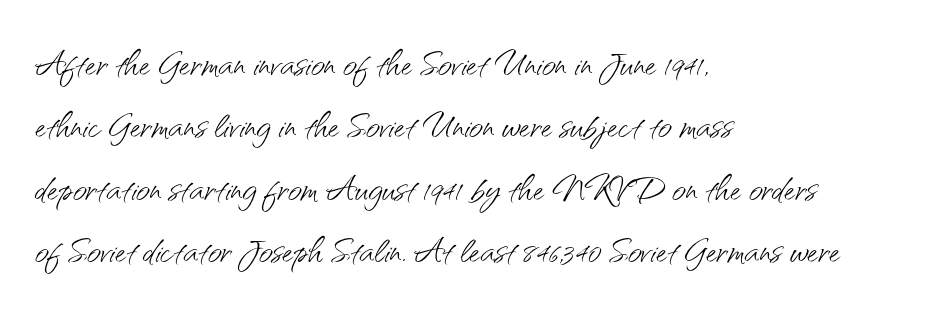
The setting favours the left margin, as ordinary paragraphs usually do. The passage shown stacks its lines at a standard gap. The glyphs are unaccompanied by any horizontal stroke below them. Weight: in the light-to-regular range.
